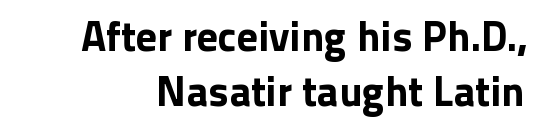
The image shows 42 px sans-serif type, upright; set normal line spacing (1.32x), normal letter spacing, not underlined; low stroke contrast and a medium x-height.
